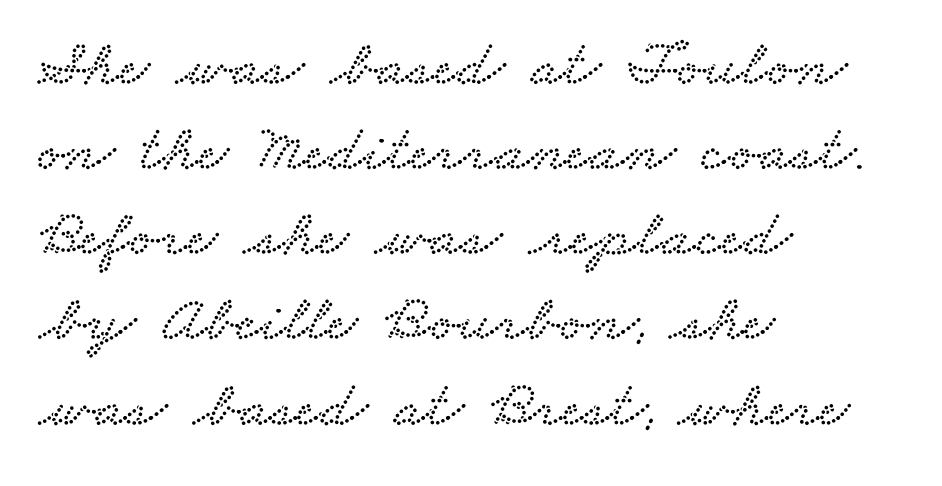
The image shows 66 px wide serif type; set left-aligned, normal line spacing (1.29x), normal letter spacing, not underlined; low stroke contrast and a small x-height.
